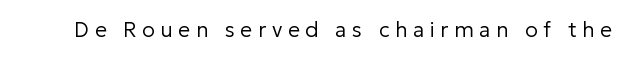
{"italic": "no", "bold": "no", "underline": "no", "letter_spacing": "wide", "letter_spacing_em": 0.27, "glyph_px": 21}
